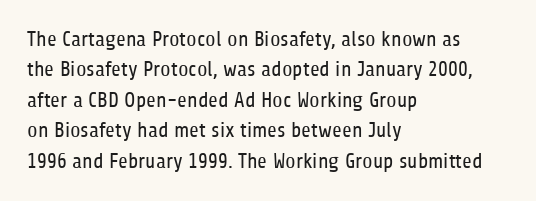
Letter spacing: default. Ink coverage per letter is moderate at most. The rag falls on the right side of this text block. Descenders are the only things crossing below the line. This block has exactly the height ordinary leading produces. This is the regular roman posture of the typeface.
